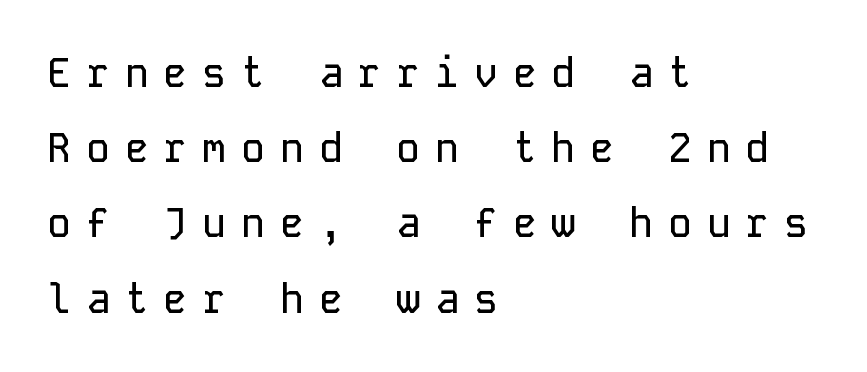
The image shows 40 px sans-serif type, upright, monospaced; set left-aligned, line spacing 1.88x, unusually wide letter spacing (+0.37 em), not underlined; low stroke contrast and a medium x-height.
